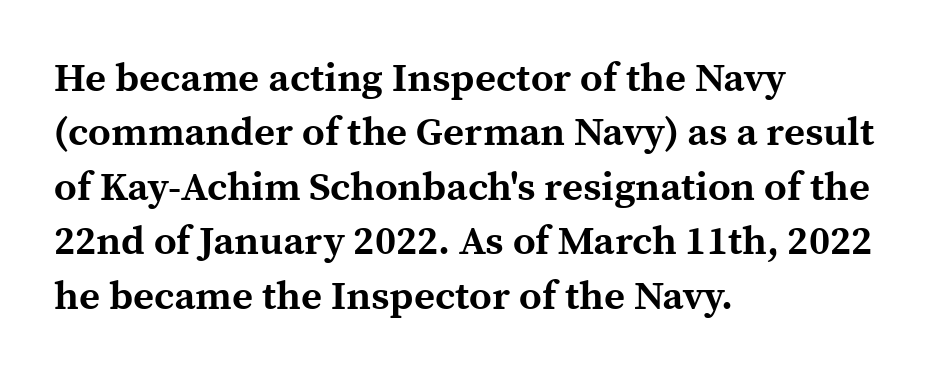
The image shows 40 px bold serif type, upright; set left-aligned, normal line spacing (1.36x), normal letter spacing, not underlined; a medium x-height.
